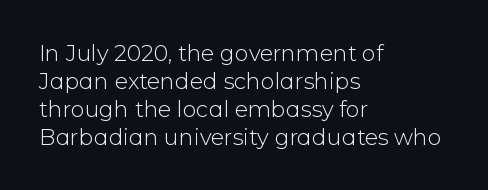
The image shows 22 px text type, upright; set left-aligned, normal line spacing (1.27x), normal letter spacing, not underlined.
